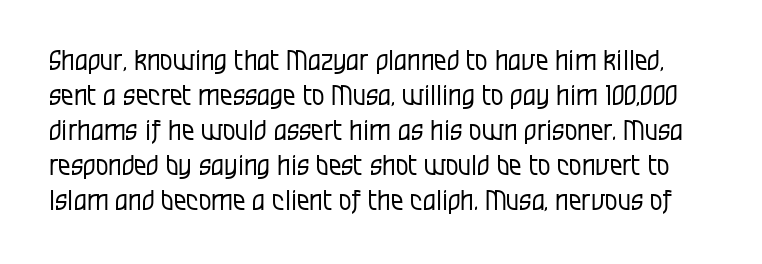
The image shows 28 px regular-weight, condensed sans-serif type, upright; set normal line spacing (1.25x), normal letter spacing, not underlined; low stroke contrast and a large x-height.
